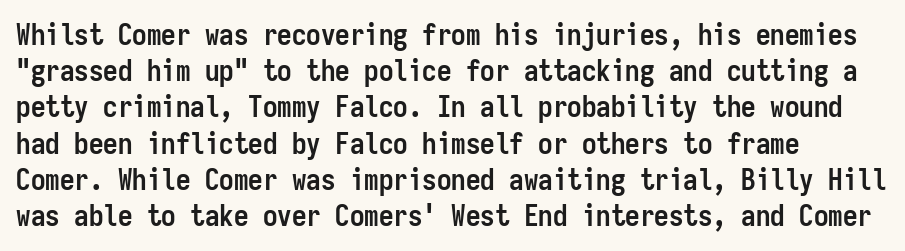
Q: Is the text bold? A: Yes.
Q: Is the text italic (slanted)? A: No, it is upright.
Q: Is the typeface a serif or a sans-serif typeface? A: Sans-serif.
Q: Is the text underlined? A: No.
Q: How is the paragraph aligned? A: Left-aligned.
Q: Is the spacing between letters normal or unusually wide? A: Normal.
Q: Is the spacing between lines tight, normal or loose? A: Normal.
Q: Width (condensed, normal, or wide)? A: Condensed.
Q: Stroke contrast? A: Low.
Q: x-height? A: Medium.
Q: Monospaced? A: Yes.
